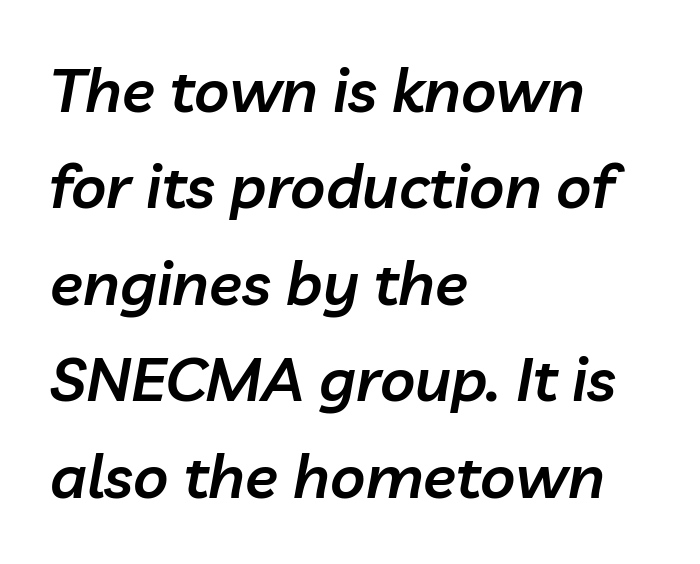
{"italic": "yes", "lean": "right", "slant_degrees": 10, "bold": "semi", "weight": "semibold", "width": "normal", "stroke_contrast": "low", "x_height": "medium", "monospaced": "no", "underline": "no", "align": "left", "line_spacing": "normal", "line_spacing_ratio": 1.58, "letter_spacing": "normal", "letter_spacing_em": 0.0, "glyph_px": 61}
